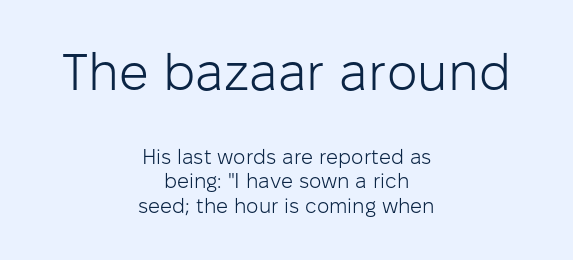
{"serif": "no", "italic": "no", "bold": "no", "weight": "light", "width": "normal", "stroke_contrast": "low", "x_height": "medium", "monospaced": "no", "underline": "no", "align": "center", "line_spacing_ratio": 1.16, "letter_spacing": "normal", "letter_spacing_em": 0.0, "larger_block": "first", "size_ratio": 2.48, "glyph_px": 52}
